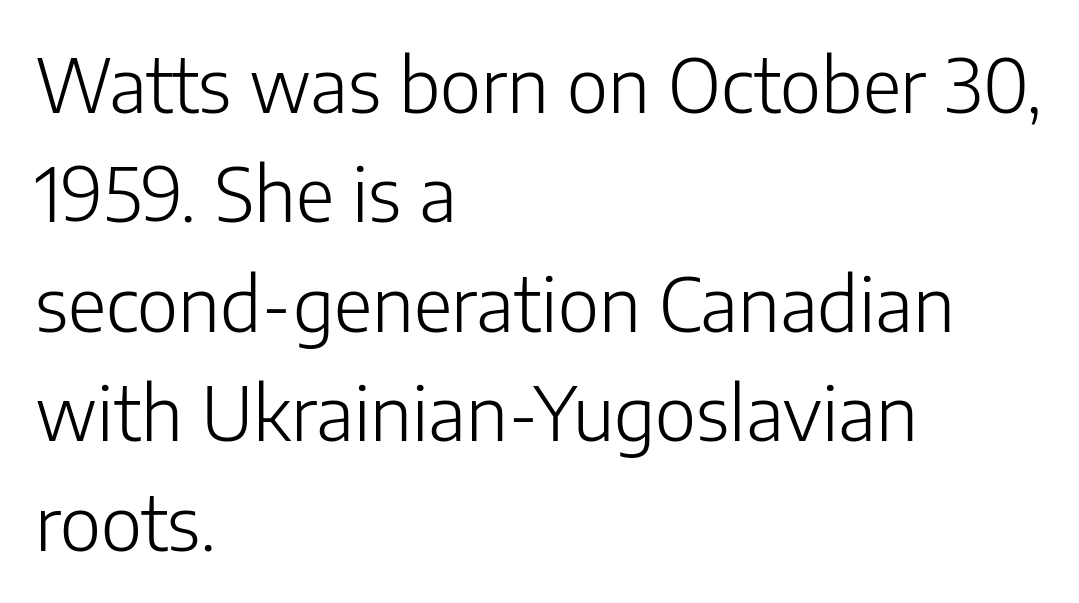
{"serif": "no", "italic": "no", "bold": "no", "weight": "light", "width": "normal", "stroke_contrast": "low", "x_height": "medium", "monospaced": "no", "underline": "no", "align": "left", "line_spacing": "normal", "line_spacing_ratio": 1.46, "letter_spacing": "normal", "letter_spacing_em": 0.0, "glyph_px": 75}
